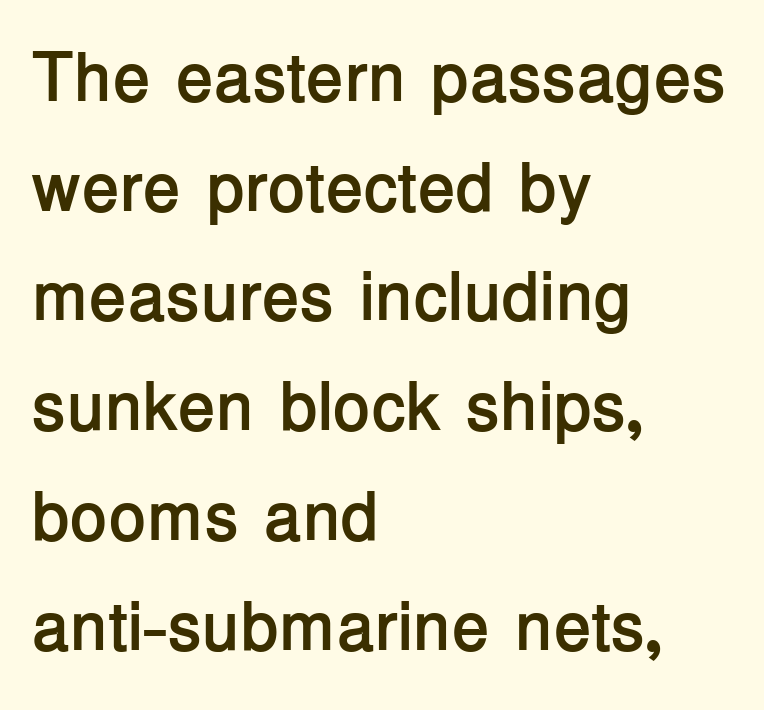
The image shows 69 px semibold sans-serif type, upright; set left-aligned, normal line spacing (1.59x), normal letter spacing, not underlined; low stroke contrast and a medium x-height.
